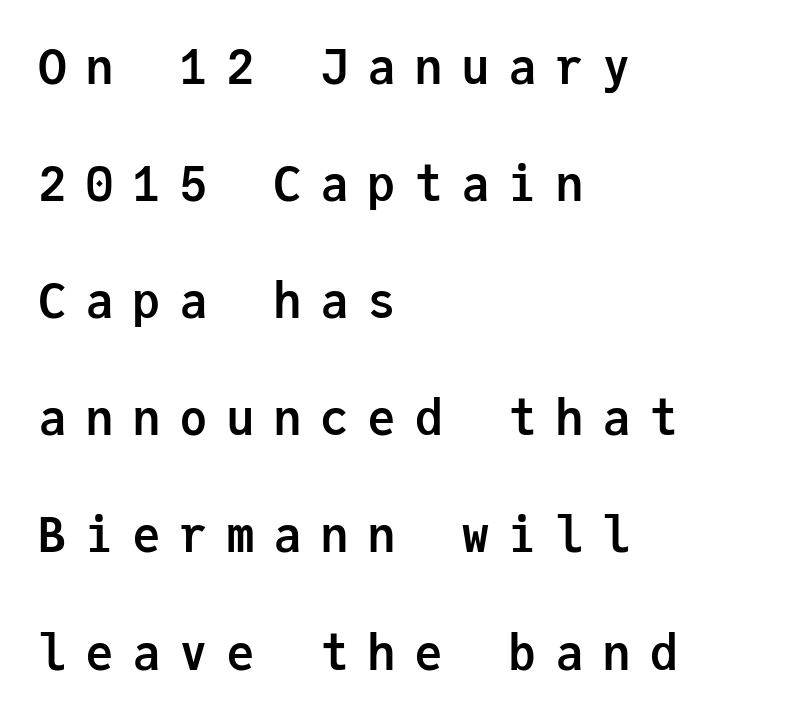
The image shows 48 px semibold sans-serif type, upright, monospaced; set left-aligned, loose line spacing (2.44x), unusually wide letter spacing (+0.38 em), not underlined; low stroke contrast and a medium x-height.
